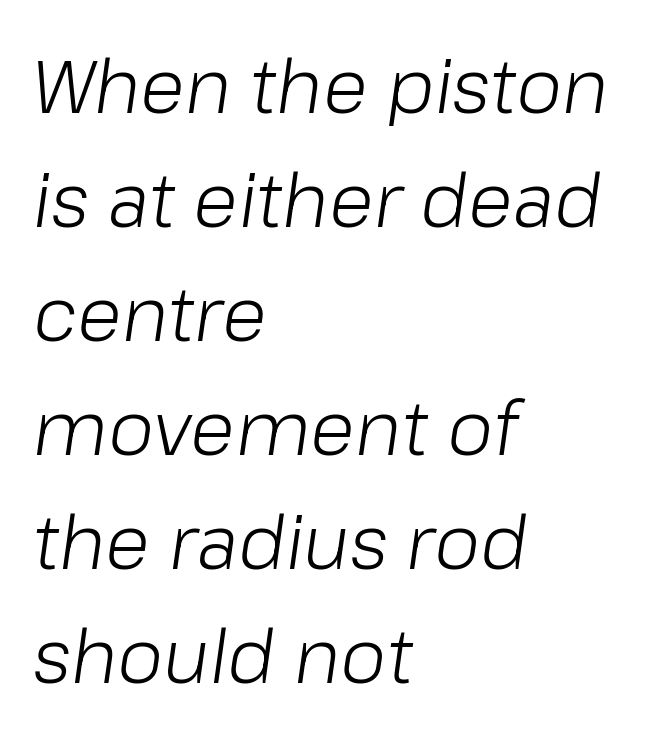
Q: Is the text bold? A: No.
Q: Is the text italic (slanted)? A: Yes, it leans right by about 8 degrees.
Q: Is the text underlined? A: No.
Q: How is the paragraph aligned? A: Left-aligned.
Q: Is the spacing between letters normal or unusually wide? A: Normal.
Q: Is the spacing between lines tight, normal or loose? A: Normal.
Q: Width (condensed, normal, or wide)? A: Normal.
Q: Stroke contrast? A: Low.
Q: x-height? A: Medium.
Q: Monospaced? A: No.
